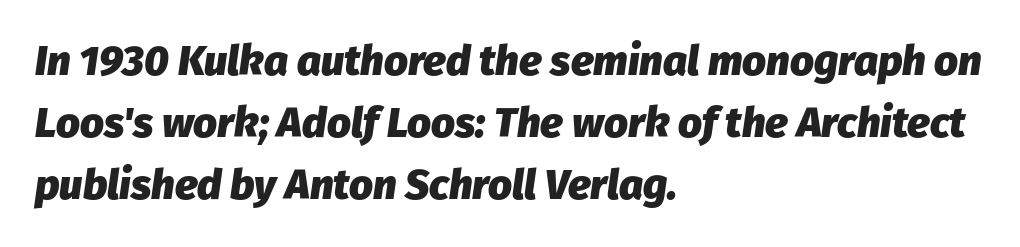
Q: Is the text bold? A: Yes.
Q: Is the text italic (slanted)? A: Yes, it leans right by about 8 degrees.
Q: Is the text underlined? A: No.
Q: How is the paragraph aligned? A: Left-aligned.
Q: Is the spacing between letters normal or unusually wide? A: Normal.
Q: Is the spacing between lines tight, normal or loose? A: Normal.
Q: Width (condensed, normal, or wide)? A: Normal.
Q: Stroke contrast? A: Low.
Q: x-height? A: Medium.
Q: Monospaced? A: No.
